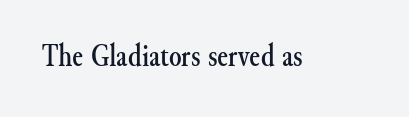
The image shows 32 px serif type, upright; set normal letter spacing, not underlined; medium stroke contrast and a small x-height.
